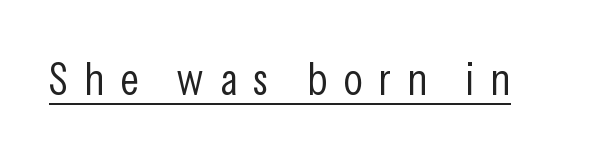
The image shows 46 px light, condensed sans-serif type, upright; set unusually wide letter spacing (+0.34 em), underlined; low stroke contrast and a medium x-height.
